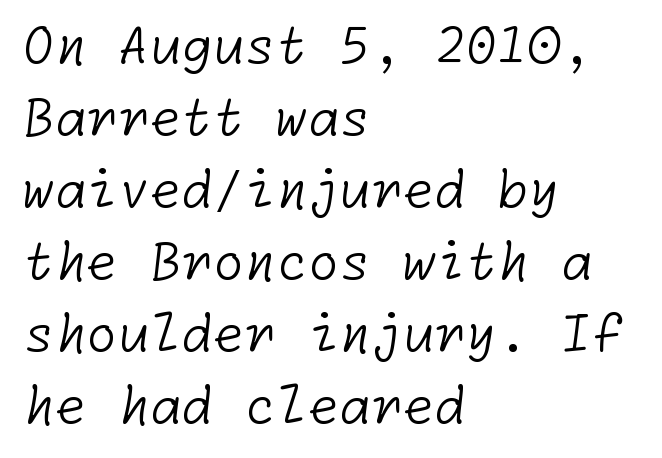
The typeface chosen for these lines omits serifs. The face used here is rendered with its standard letterfit. Stroke mass is kept to a normal reading level or below. Rule under the text: the space is simply empty.
